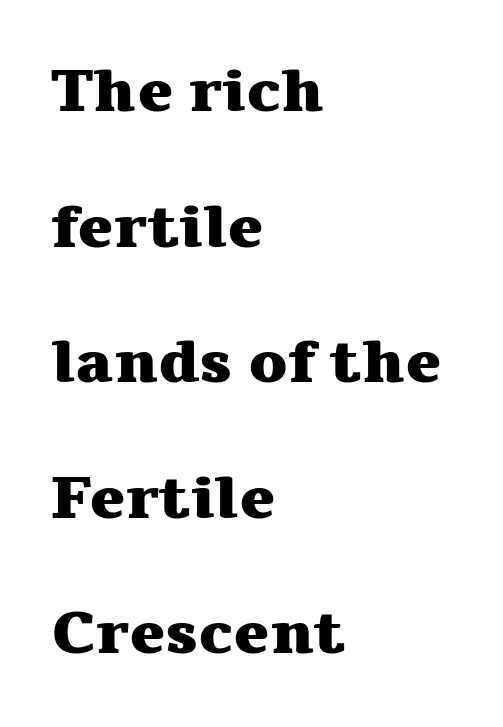
Q: Is the text bold? A: Yes.
Q: Is the text italic (slanted)? A: No, it is upright.
Q: Is the typeface a serif or a sans-serif typeface? A: Serif.
Q: Is the text underlined? A: No.
Q: How is the paragraph aligned? A: Left-aligned.
Q: Is the spacing between letters normal or unusually wide? A: Normal.
Q: Is the spacing between lines tight, normal or loose? A: Loose.
Q: Width (condensed, normal, or wide)? A: Wide.
Q: Stroke contrast? A: Medium.
Q: x-height? A: Medium.
Q: Monospaced? A: No.
